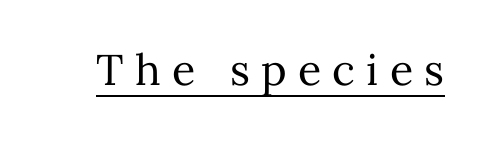
Q: Is the text bold? A: No.
Q: Is the text italic (slanted)? A: No, it is upright.
Q: Is the text underlined? A: Yes.
Q: Is the spacing between letters normal or unusually wide? A: Unusually wide.
Q: Width (condensed, normal, or wide)? A: Normal.
Q: Stroke contrast? A: Medium.
Q: x-height? A: Medium.
Q: Monospaced? A: No.
